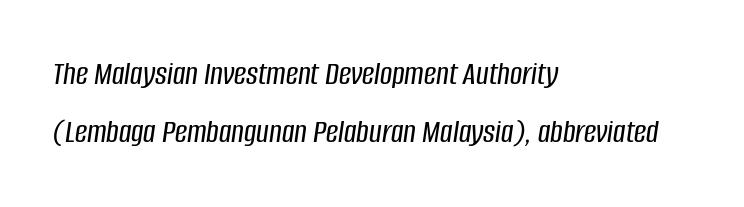
The image shows 34 px condensed type, italic (leaning right); set left-aligned, line spacing 1.71x, normal letter spacing, not underlined; low stroke contrast and a large x-height.
